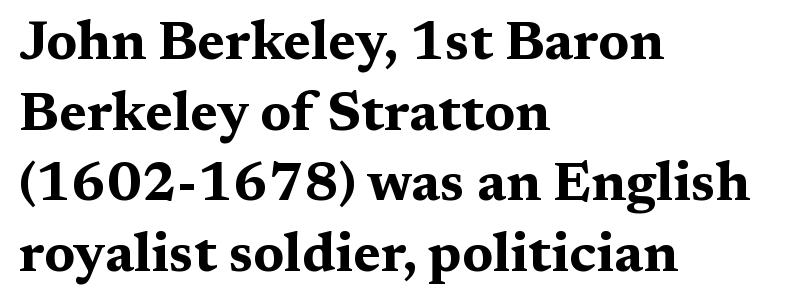
{"serif": "yes", "italic": "no", "bold": "yes", "weight": "bold", "width": "wide", "stroke_contrast": "medium", "x_height": "medium", "monospaced": "no", "underline": "no", "align": "left", "line_spacing": "normal", "line_spacing_ratio": 1.31, "letter_spacing": "normal", "letter_spacing_em": 0.0, "glyph_px": 54}
